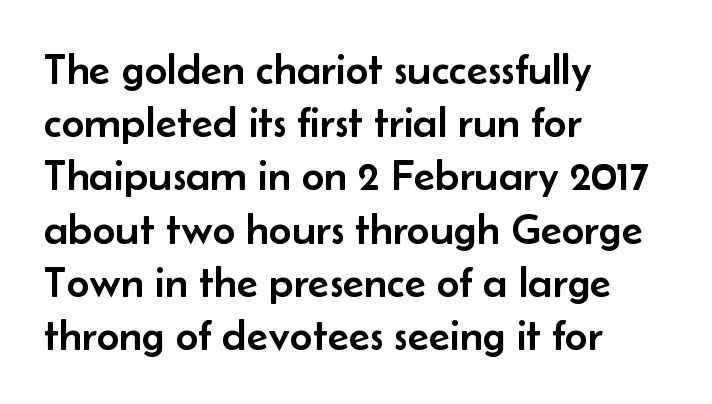
Q: Is the text italic (slanted)? A: No, it is upright.
Q: Is the typeface a serif or a sans-serif typeface? A: Sans-serif.
Q: Is the text underlined? A: No.
Q: How is the paragraph aligned? A: Left-aligned.
Q: Is the spacing between letters normal or unusually wide? A: Normal.
Q: Width (condensed, normal, or wide)? A: Normal.
Q: Stroke contrast? A: Low.
Q: x-height? A: Small.
Q: Monospaced? A: No.
